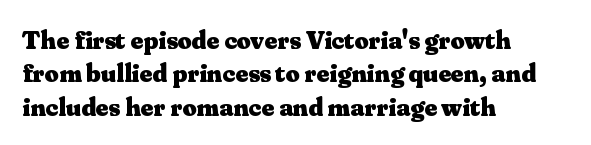
The image shows 27 px bold type, upright; set left-aligned, line spacing 1.24x, normal letter spacing, not underlined.
